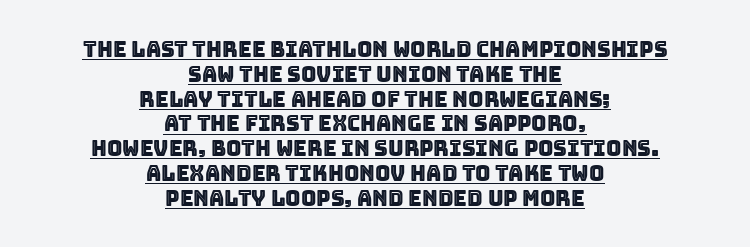
{"italic": "no", "underline": "yes", "align": "center", "line_spacing_ratio": 1.18, "letter_spacing": "normal", "letter_spacing_em": 0.0, "glyph_px": 21}
